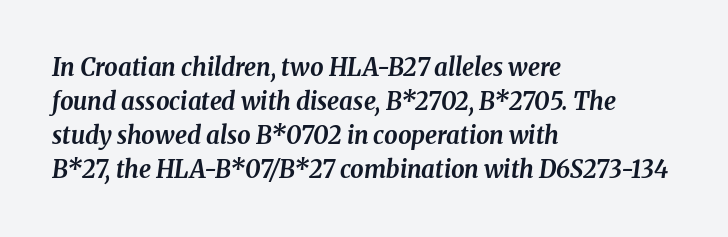
The image shows 24 px bold type, italic (leaning right); set left-aligned, normal line spacing (1.41x), normal letter spacing, not underlined.
